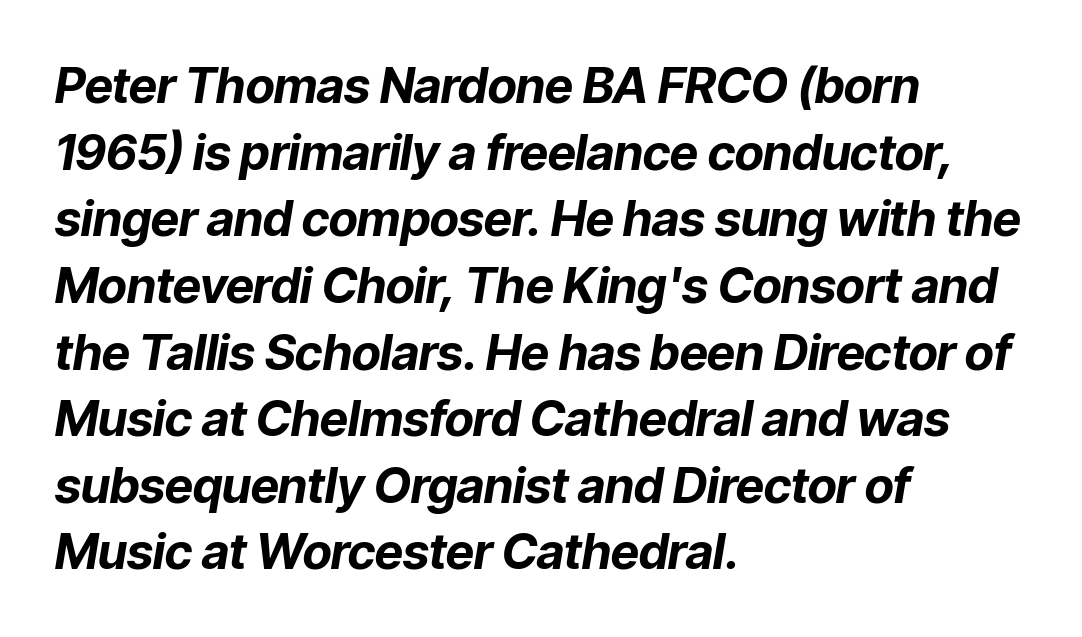
{"italic": "yes", "lean": "right", "slant_degrees": 9, "bold": "yes", "weight": "bold", "width": "normal", "stroke_contrast": "low", "x_height": "medium", "monospaced": "no", "underline": "no", "align": "left", "line_spacing": "normal", "line_spacing_ratio": 1.36, "letter_spacing": "normal", "letter_spacing_em": 0.0, "glyph_px": 49}
